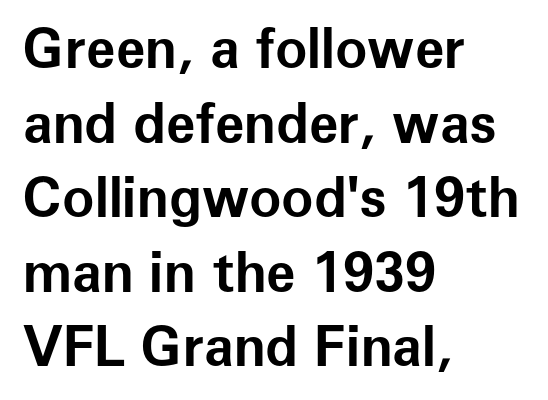
Q: Is the text bold? A: Yes.
Q: Is the text italic (slanted)? A: No, it is upright.
Q: Is the typeface a serif or a sans-serif typeface? A: Sans-serif.
Q: Is the text underlined? A: No.
Q: How is the paragraph aligned? A: Left-aligned.
Q: Is the spacing between letters normal or unusually wide? A: Normal.
Q: Is the spacing between lines tight, normal or loose? A: Normal.
Q: Width (condensed, normal, or wide)? A: Normal.
Q: Stroke contrast? A: Low.
Q: x-height? A: Medium.
Q: Monospaced? A: No.
